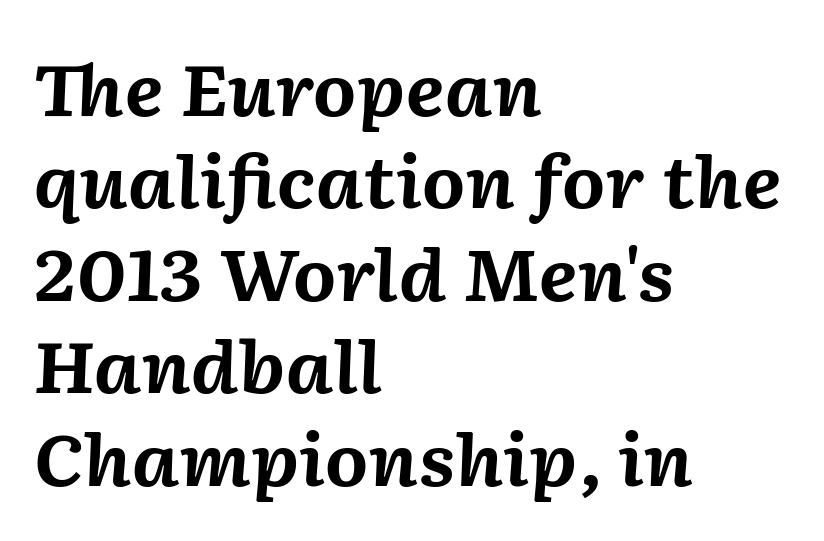
{"italic": "yes", "lean": "right", "slant_degrees": 2, "bold": "yes", "weight": "bold", "width": "normal", "stroke_contrast": "medium", "x_height": "medium", "monospaced": "no", "underline": "no", "align": "left", "line_spacing": "normal", "line_spacing_ratio": 1.32, "letter_spacing": "normal", "letter_spacing_em": 0.0, "glyph_px": 70}
